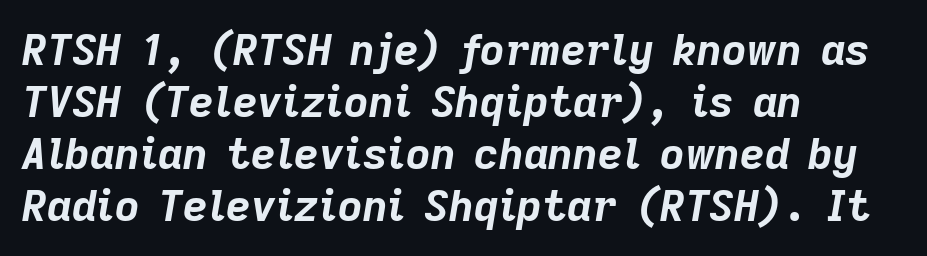
The image shows 43 px bold type, italic (leaning right); set left-aligned, line spacing 1.21x, normal letter spacing, not underlined; low stroke contrast and a medium x-height.
